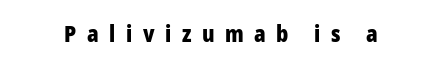
This is heavy type, rendered in bold. Any mark beneath the type? The region is blank. If you drew a line through each stem, it would be perfectly vertical. The letters are spread apart with noticeably loose tracking.
